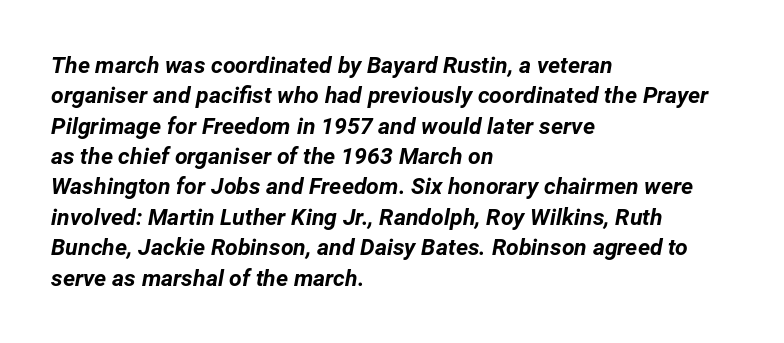
The image shows 23 px bold type, italic (leaning right); set left-aligned, normal line spacing (1.32x), normal letter spacing, not underlined.
